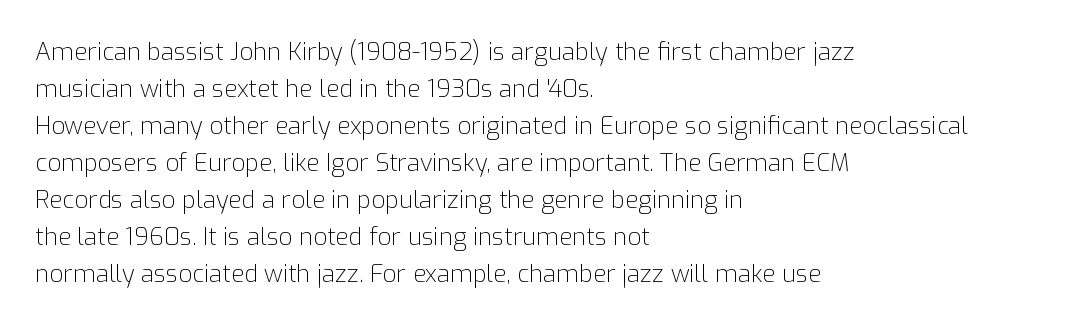
The image shows 24 px text type, upright; set left-aligned, normal line spacing (1.54x), normal letter spacing, not underlined.
